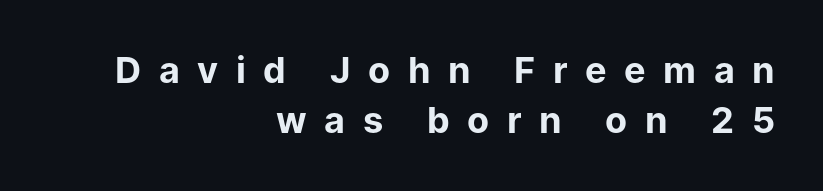
Q: Is the text bold? A: Yes.
Q: Is the text italic (slanted)? A: No, it is upright.
Q: Is the typeface a serif or a sans-serif typeface? A: Sans-serif.
Q: Is the text underlined? A: No.
Q: How is the paragraph aligned? A: Right-aligned.
Q: Is the spacing between letters normal or unusually wide? A: Unusually wide.
Q: Is the spacing between lines tight, normal or loose? A: Normal.
Q: Width (condensed, normal, or wide)? A: Normal.
Q: Stroke contrast? A: Low.
Q: x-height? A: Medium.
Q: Monospaced? A: No.
